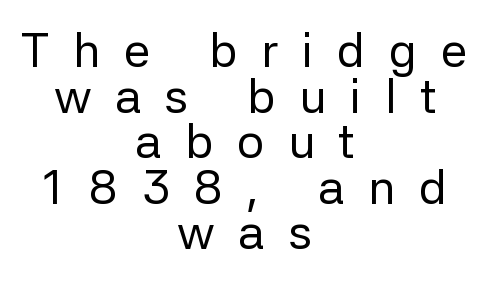
Q: Is the text bold? A: No.
Q: Is the text italic (slanted)? A: No, it is upright.
Q: Is the typeface a serif or a sans-serif typeface? A: Sans-serif.
Q: Is the text underlined? A: No.
Q: How is the paragraph aligned? A: Centered.
Q: Is the spacing between letters normal or unusually wide? A: Unusually wide.
Q: Is the spacing between lines tight, normal or loose? A: Tight.
Q: Width (condensed, normal, or wide)? A: Normal.
Q: Stroke contrast? A: Low.
Q: x-height? A: Medium.
Q: Monospaced? A: No.
